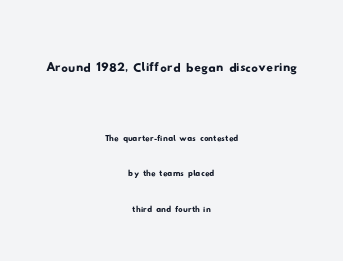
Q: Is the typeface a serif or a sans-serif typeface? A: Sans-serif.
Q: Is the text underlined? A: No.
Q: How is the paragraph aligned? A: Centered.
Q: Is the spacing between letters normal or unusually wide? A: Normal.
Q: Is the spacing between lines tight, normal or loose? A: Normal.
Q: Which block of text is set in a larger size, the first (top) or the second (bottom)? A: The first (top) one.
Q: Width (condensed, normal, or wide)? A: Wide.
Q: Stroke contrast? A: Low.
Q: x-height? A: Small.
Q: Monospaced? A: No.
